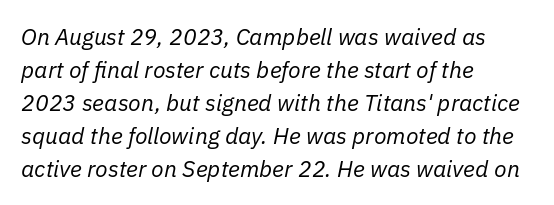
{"italic": "yes", "lean": "right", "slant_degrees": 11, "bold": "no", "underline": "no", "align": "left", "line_spacing": "normal", "line_spacing_ratio": 1.43, "letter_spacing": "normal", "letter_spacing_em": 0.0, "glyph_px": 23}
